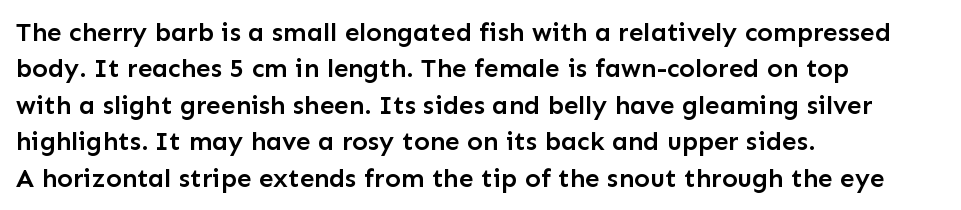
Q: Is the text bold? A: Semi-bold.
Q: Is the text italic (slanted)? A: No, it is upright.
Q: Is the text underlined? A: No.
Q: How is the paragraph aligned? A: Left-aligned.
Q: Is the spacing between letters normal or unusually wide? A: Normal.
Q: Is the spacing between lines tight, normal or loose? A: Normal.
